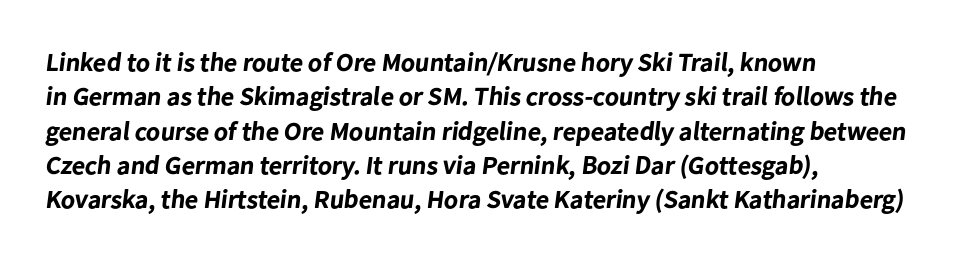
Q: Is the text bold? A: Yes.
Q: Is the text underlined? A: No.
Q: How is the paragraph aligned? A: Left-aligned.
Q: Is the spacing between letters normal or unusually wide? A: Normal.
Q: Is the spacing between lines tight, normal or loose? A: Normal.
